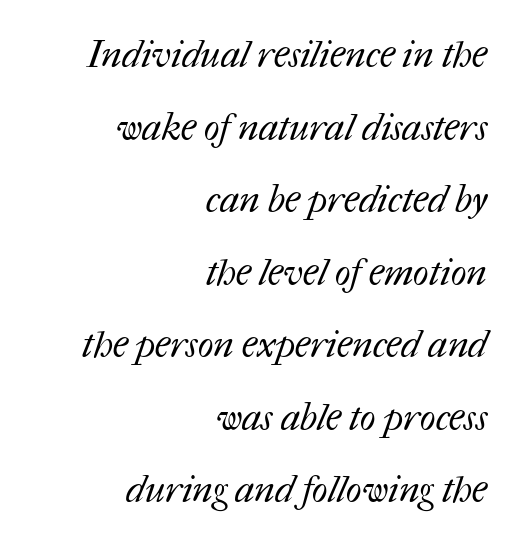
Is this a heavy cut? Hardly; it is regular or lighter. The glyphs are unaccompanied by any horizontal stroke below them. Note the varied advance widths — an 'i' is clearly narrower than an 'm'. Characters follow at the spacing the type designer built in. Notice the wide empty band between every row — that's loose leading.
